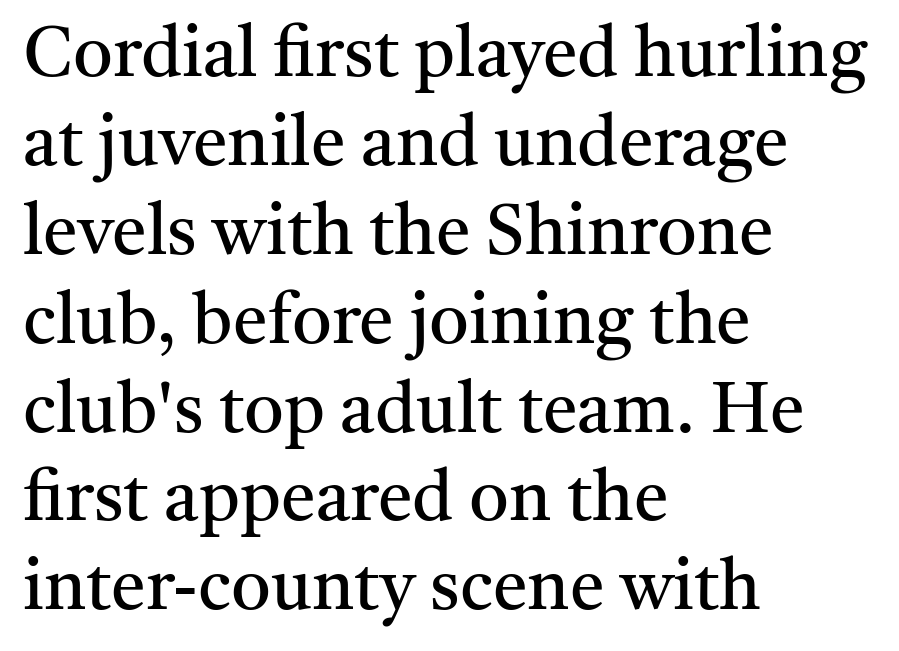
Counters stay open thanks to moderate or lighter strokes. The compositor pushed each line to the left boundary. This sample uses plain, unmodified letter spacing. This block has exactly the height ordinary leading produces. The string is rendered with underlining switched off. These lines are rendered in a variable-pitch font.
